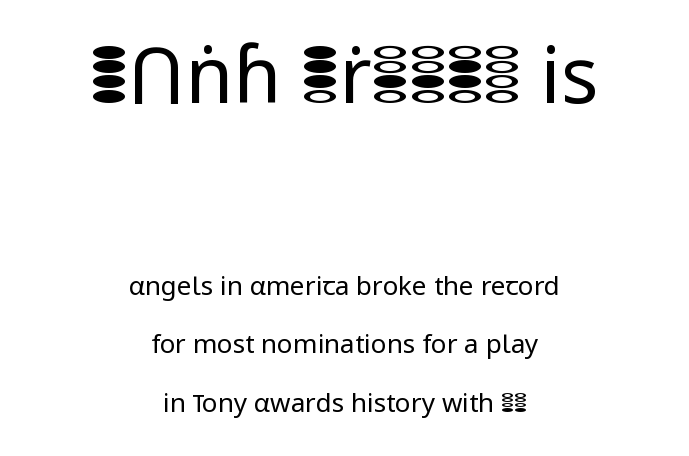
Q: Is the text bold? A: No.
Q: Is the text italic (slanted)? A: No, it is upright.
Q: Is the typeface a serif or a sans-serif typeface? A: Sans-serif.
Q: Is the text underlined? A: No.
Q: How is the paragraph aligned? A: Centered.
Q: Is the spacing between letters normal or unusually wide? A: Normal.
Q: Is the spacing between lines tight, normal or loose? A: Loose.
Q: Which block of text is set in a larger size, the first (top) or the second (bottom)? A: The first (top) one.
Q: Width (condensed, normal, or wide)? A: Normal.
Q: Stroke contrast? A: Low.
Q: x-height? A: Medium.
Q: Monospaced? A: No.
